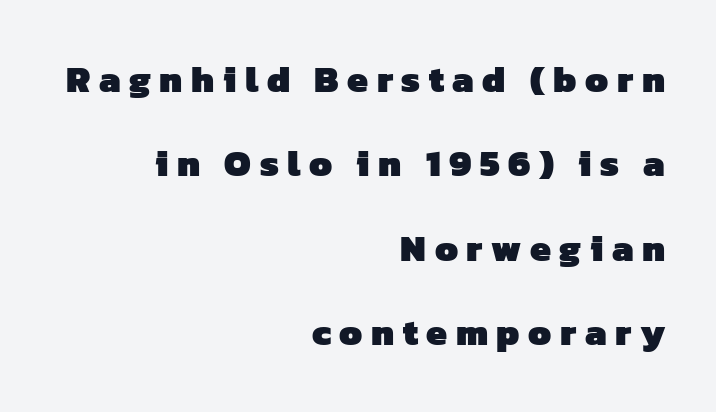
Q: Is the text bold? A: Yes.
Q: Is the typeface a serif or a sans-serif typeface? A: Sans-serif.
Q: Is the text underlined? A: No.
Q: How is the paragraph aligned? A: Right-aligned.
Q: Is the spacing between letters normal or unusually wide? A: Unusually wide.
Q: Is the spacing between lines tight, normal or loose? A: Loose.
Q: Width (condensed, normal, or wide)? A: Normal.
Q: Stroke contrast? A: Low.
Q: x-height? A: Medium.
Q: Monospaced? A: No.
